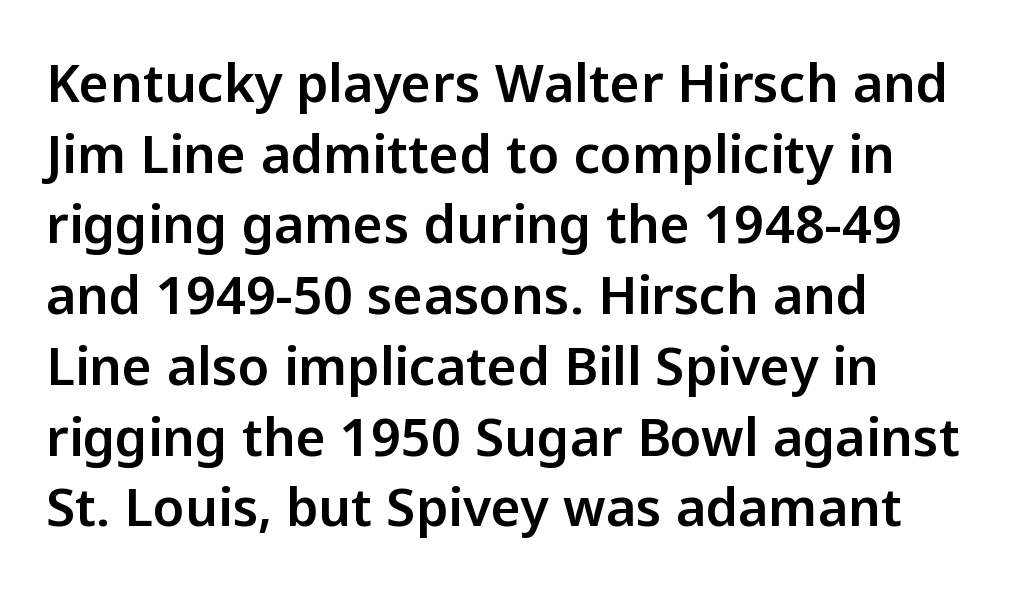
The image shows 52 px sans-serif type, upright; set left-aligned, normal line spacing (1.36x), normal letter spacing, not underlined; low stroke contrast and a medium x-height.
